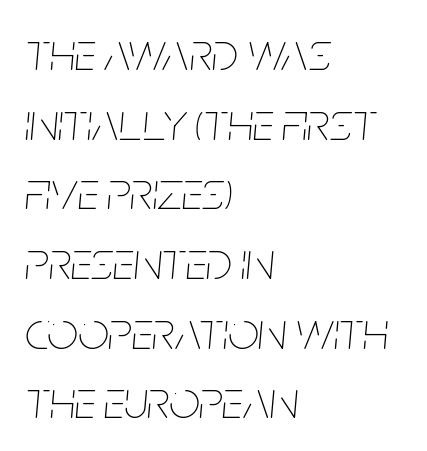
The paragraph has a hard left edge and a soft right edge. This sample uses an oblique cut, with every glyph tilted off the vertical. Quick note: underline off. Vertically, the passage feels balanced, rows spaced as you'd expect.
